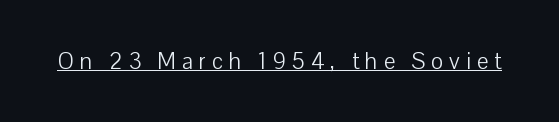
A continuous stroke trails under the words, as in a hyperlink. Notice how the stems are strictly vertical — no italics here. The cut favours lightness, reaching ordinary text weight at its darkest. Compared with typical body copy, the letter spacing here is much looser.
